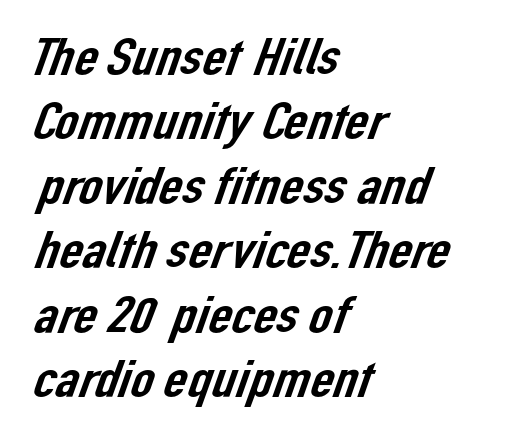
The image shows 52 px sans-serif type; set left-aligned, line spacing 1.24x, normal letter spacing, not underlined; low stroke contrast and a medium x-height.
